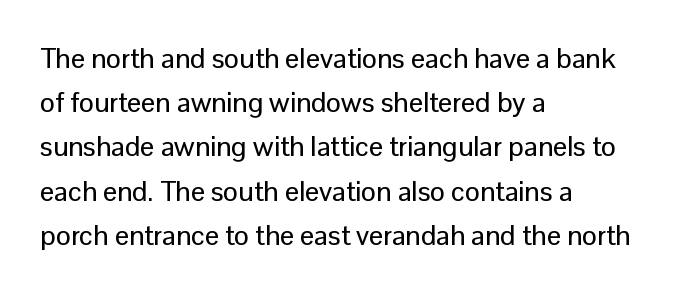
{"serif": "no", "italic": "no", "width": "normal", "stroke_contrast": "low", "x_height": "medium", "monospaced": "no", "underline": "no", "align": "left", "line_spacing": "normal", "line_spacing_ratio": 1.58, "letter_spacing": "normal", "letter_spacing_em": 0.0, "glyph_px": 28}
